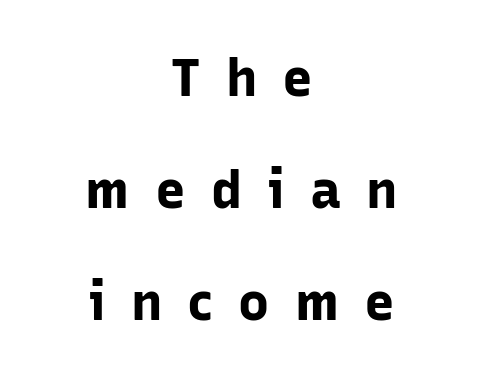
{"serif": "no", "italic": "no", "bold": "yes", "weight": "bold", "width": "normal", "stroke_contrast": "low", "x_height": "medium", "monospaced": "no", "underline": "no", "align": "center", "line_spacing": "loose", "line_spacing_ratio": 2.15, "letter_spacing": "wide", "letter_spacing_em": 0.48, "glyph_px": 52}
